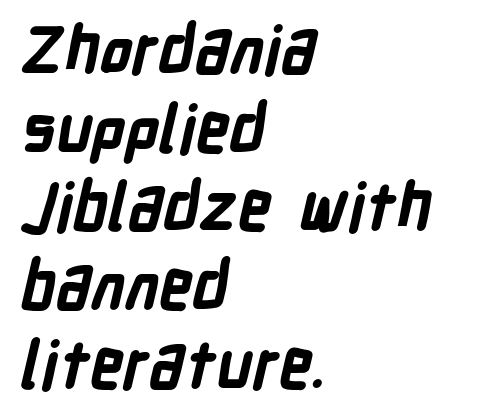
A student would call this left alignment; a typographer would say flush left, rag right. The letters advance in unequal steps, a hallmark of proportional type. Nobody drew a line under any word here. The line texture is even and compact thanks to regular tracking. The face used here is a sans, in the tradition of grotesques and geometrics.
